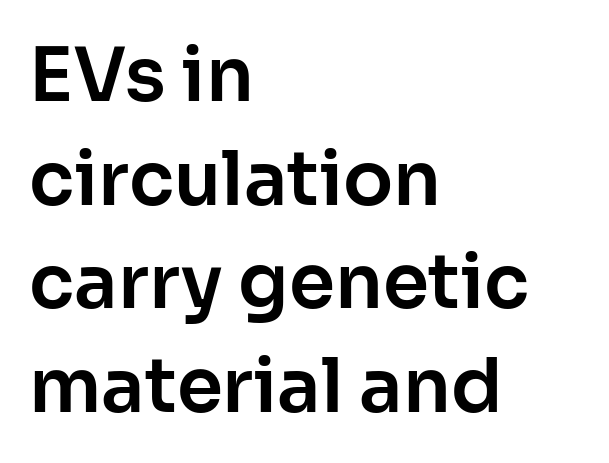
Q: Is the text italic (slanted)? A: No, it is upright.
Q: Is the typeface a serif or a sans-serif typeface? A: Sans-serif.
Q: Is the text underlined? A: No.
Q: How is the paragraph aligned? A: Left-aligned.
Q: Is the spacing between letters normal or unusually wide? A: Normal.
Q: Is the spacing between lines tight, normal or loose? A: Normal.
Q: Width (condensed, normal, or wide)? A: Normal.
Q: Stroke contrast? A: Low.
Q: x-height? A: Medium.
Q: Monospaced? A: No.
